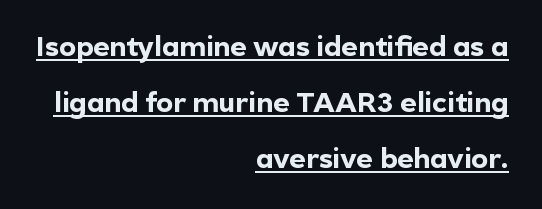
Q: Is the text bold? A: Yes.
Q: Is the text italic (slanted)? A: No, it is upright.
Q: Is the typeface a serif or a sans-serif typeface? A: Sans-serif.
Q: Is the text underlined? A: Yes.
Q: How is the paragraph aligned? A: Right-aligned.
Q: Is the spacing between letters normal or unusually wide? A: Normal.
Q: Is the spacing between lines tight, normal or loose? A: Loose.
Q: Width (condensed, normal, or wide)? A: Normal.
Q: x-height? A: Medium.
Q: Monospaced? A: No.
